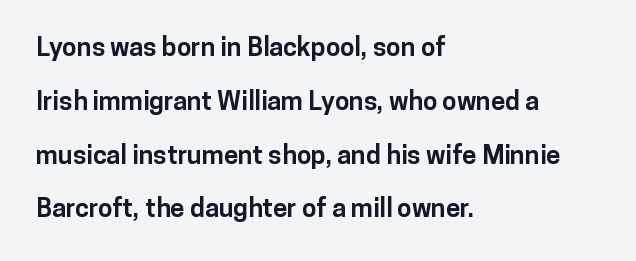
Line starts are locked; line ends wander. The block of text is sparse from top to bottom, with ample space between rows. Does the weight exceed regular? Yes, all the way to bold. Every stem runs plumb, perpendicular to the baseline. Nobody touched the tracking dial on this one.
